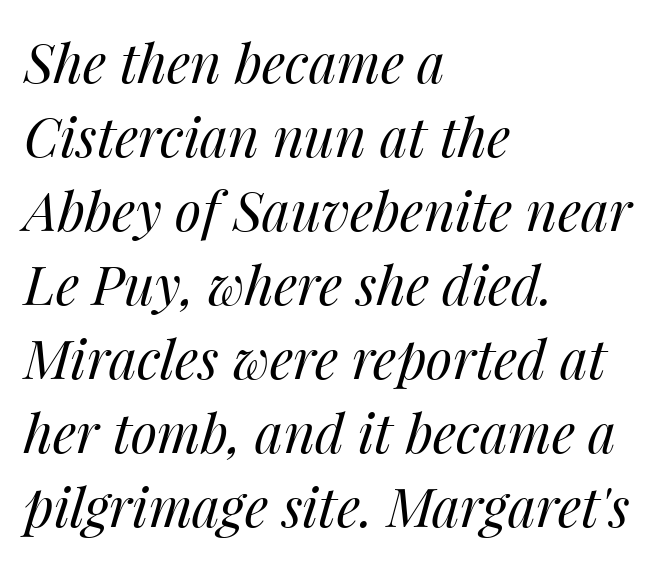
The image shows 54 px regular-weight type, italic (leaning right); set left-aligned, normal line spacing (1.37x), normal letter spacing, not underlined; medium stroke contrast and a medium x-height.
